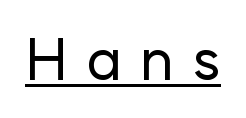
Do the characters align in a grid? No, the font is proportional. Posture: upright roman. Words appear elongated and porous because spacing is wide. The words here are underlined. Unlike a traditional serif, this face leaves its strokes unadorned.
